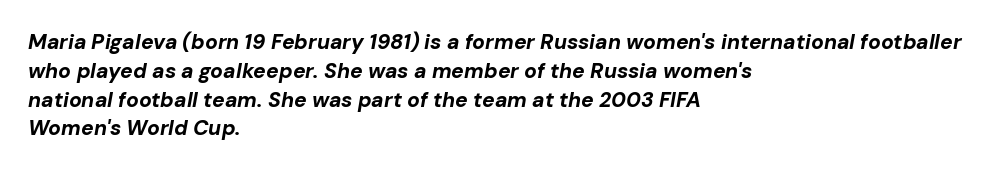
The image shows 21 px bold type, italic (leaning right); set left-aligned, normal line spacing (1.37x), normal letter spacing, not underlined.
